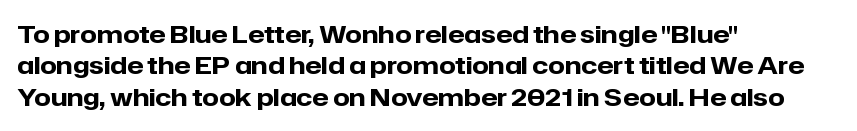
{"italic": "no", "bold": "yes", "underline": "no", "align": "left", "line_spacing": "normal", "line_spacing_ratio": 1.31, "letter_spacing": "normal", "letter_spacing_em": 0.0, "glyph_px": 24}
